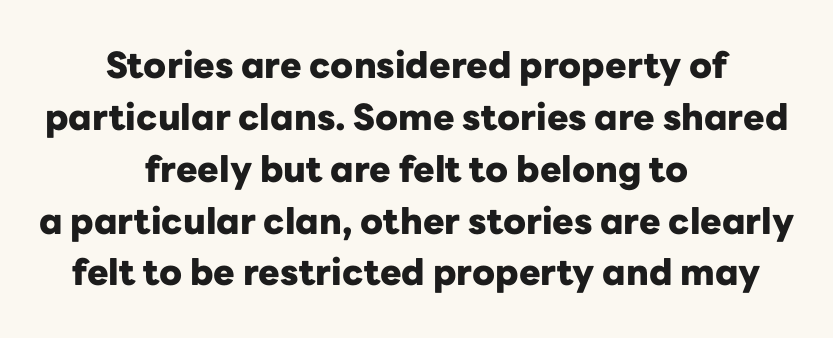
The image shows 36 px heavy sans-serif type, upright; set centered, normal line spacing (1.44x), normal letter spacing, not underlined; low stroke contrast and a medium x-height.
